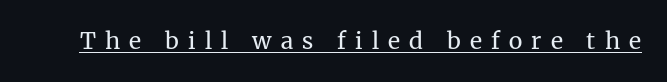
Q: Is the text bold? A: No.
Q: Is the text italic (slanted)? A: No, it is upright.
Q: Is the text underlined? A: Yes.
Q: Is the spacing between letters normal or unusually wide? A: Unusually wide.
